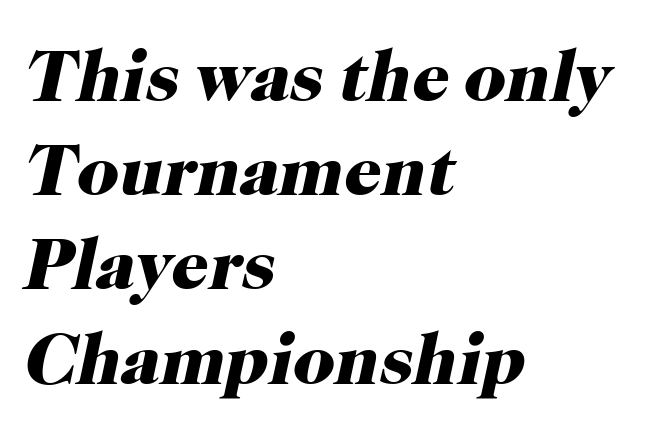
{"serif": "yes", "italic": "yes", "lean": "right", "slant_degrees": 12, "bold": "yes", "weight": "heavy", "width": "normal", "stroke_contrast": "high", "x_height": "medium", "monospaced": "no", "underline": "no", "align": "left", "line_spacing": "normal", "line_spacing_ratio": 1.29, "letter_spacing": "normal", "letter_spacing_em": 0.0, "glyph_px": 73}
